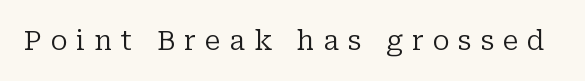
Rule under the text: the space is simply empty. The face used here is rendered with a markedly widened letterfit. Does the lettering tilt? It doesn't — this is upright. Letters have the restrained weight of plain body copy at most.
